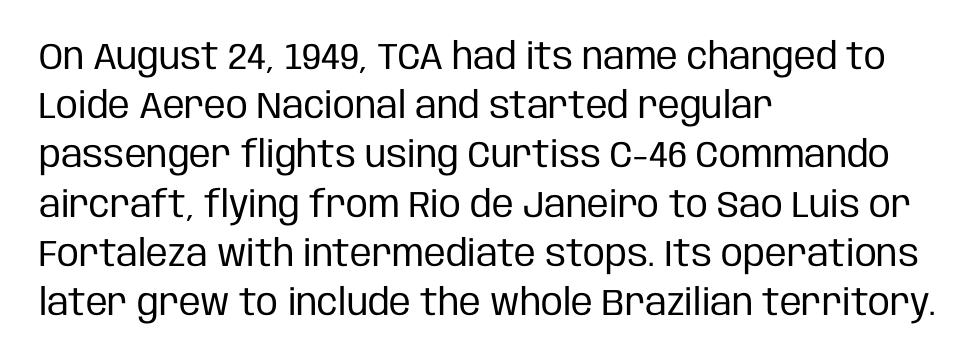
The image shows 37 px regular-weight, condensed sans-serif type, upright; set left-aligned, normal line spacing (1.33x), normal letter spacing, not underlined; low stroke contrast and a large x-height.
